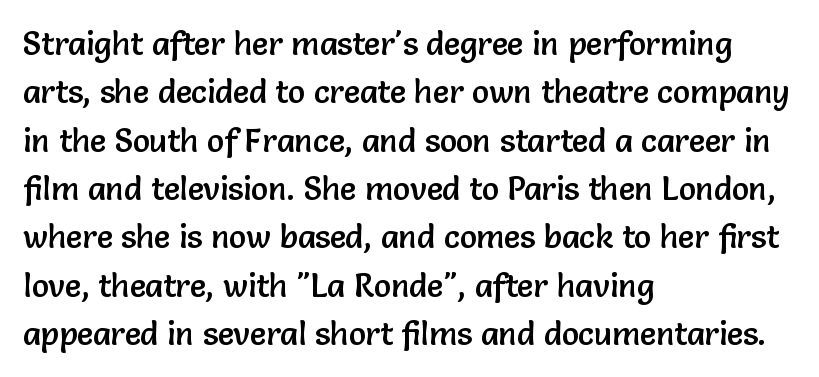
Unmarked baselines from the first word to the last. Each letter keeps its own natural width here, so spacing adapts to shape. The block of text has a typical density, with ordinary space between rows. Observe the absence of serifs on each vertical stroke in this sample.
